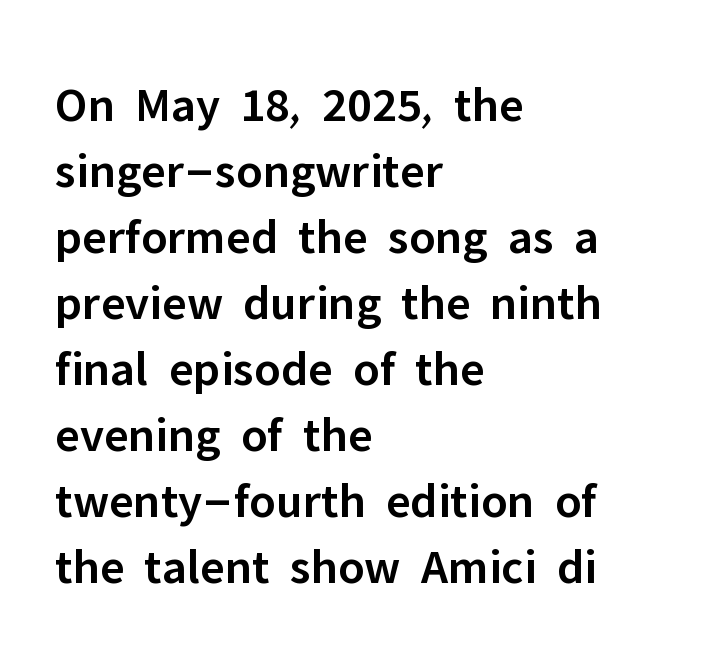
Q: Is the text bold? A: Semi-bold.
Q: Is the text italic (slanted)? A: No, it is upright.
Q: Is the typeface a serif or a sans-serif typeface? A: Sans-serif.
Q: Is the text underlined? A: No.
Q: How is the paragraph aligned? A: Left-aligned.
Q: Is the spacing between letters normal or unusually wide? A: Normal.
Q: Is the spacing between lines tight, normal or loose? A: Normal.
Q: Width (condensed, normal, or wide)? A: Normal.
Q: Stroke contrast? A: Low.
Q: x-height? A: Medium.
Q: Monospaced? A: No.
